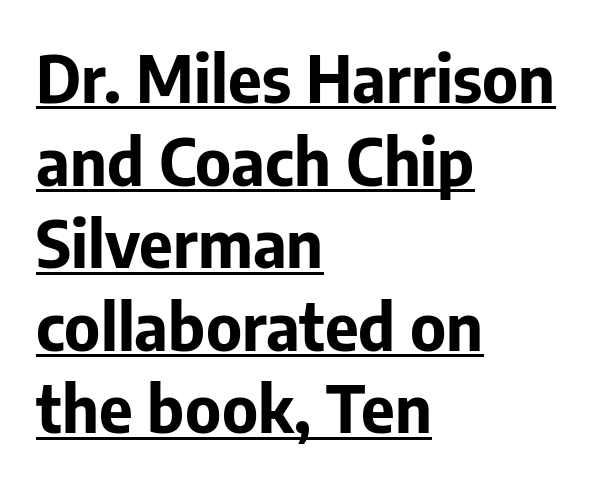
Q: Is the text bold? A: Yes.
Q: Is the text italic (slanted)? A: No, it is upright.
Q: Is the typeface a serif or a sans-serif typeface? A: Sans-serif.
Q: Is the text underlined? A: Yes.
Q: How is the paragraph aligned? A: Left-aligned.
Q: Is the spacing between letters normal or unusually wide? A: Normal.
Q: Is the spacing between lines tight, normal or loose? A: Normal.
Q: Width (condensed, normal, or wide)? A: Normal.
Q: Stroke contrast? A: Low.
Q: x-height? A: Medium.
Q: Monospaced? A: No.
